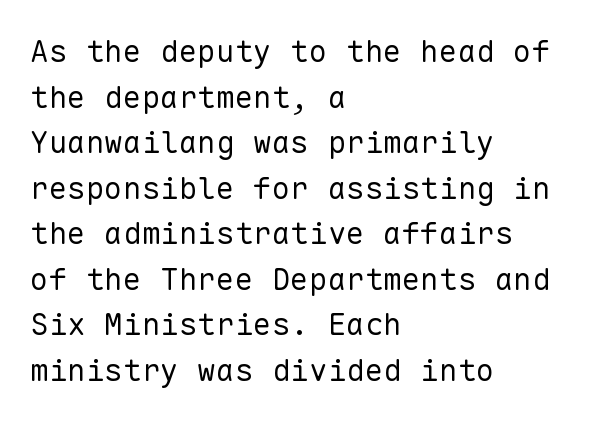
The image shows 31 px regular-weight sans-serif type, upright, monospaced; set left-aligned, normal line spacing (1.47x), normal letter spacing, not underlined; low stroke contrast and a medium x-height.
